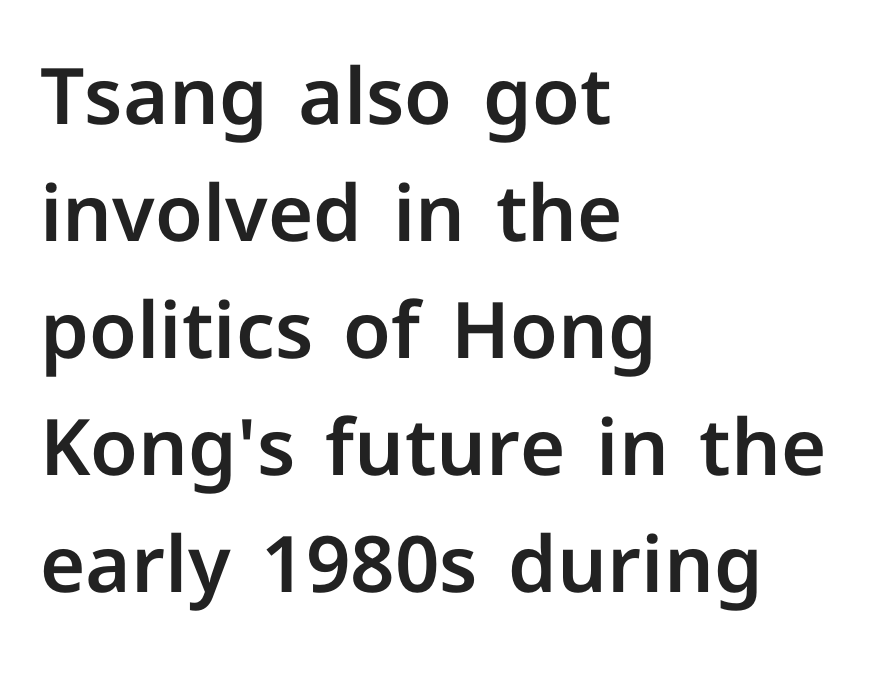
The image shows 78 px sans-serif type, upright; set left-aligned, normal line spacing (1.5x), normal letter spacing, not underlined; low stroke contrast and a medium x-height.
